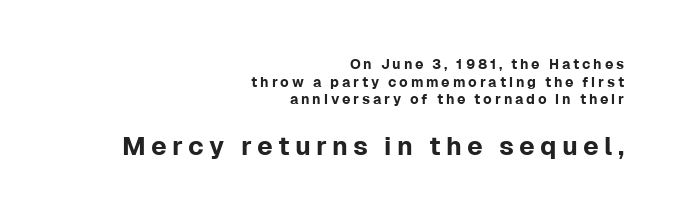
Q: Is the text italic (slanted)? A: No, it is upright.
Q: Is the text underlined? A: No.
Q: How is the paragraph aligned? A: Right-aligned.
Q: Is the spacing between letters normal or unusually wide? A: Unusually wide.
Q: Is the spacing between lines tight, normal or loose? A: Normal.
Q: Which block of text is set in a larger size, the first (top) or the second (bottom)? A: The second (bottom) one.
